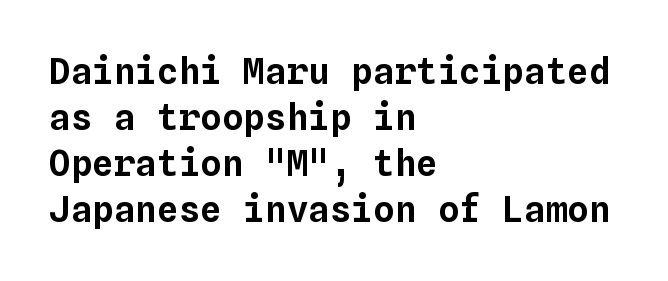
{"italic": "no", "width": "normal", "stroke_contrast": "low", "x_height": "medium", "monospaced": "yes", "underline": "no", "align": "left", "line_spacing": "normal", "line_spacing_ratio": 1.28, "letter_spacing": "normal", "letter_spacing_em": 0.0, "glyph_px": 36}
